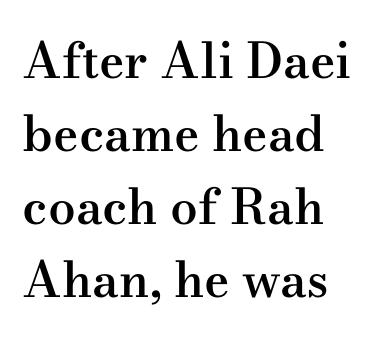
This rendering features lettering with no underline. This is the in-between weight designers call semibold or demi. The letters advance in unequal steps, a hallmark of proportional type. The font's upright variant was chosen for this text. Serifs: yes, visible at the terminals of the letterforms.
